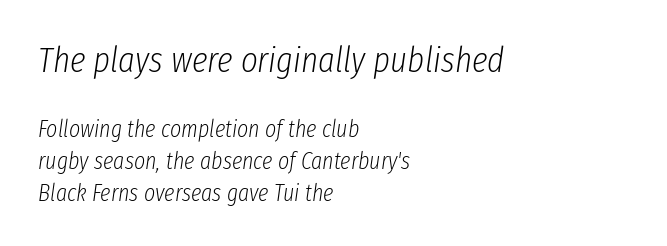
{"italic": "yes", "lean": "right", "slant_degrees": 8, "bold": "no", "weight": "light", "width": "condensed", "stroke_contrast": "low", "x_height": "medium", "monospaced": "no", "underline": "no", "align": "left", "line_spacing": "normal", "line_spacing_ratio": 1.32, "letter_spacing": "normal", "letter_spacing_em": 0.0, "larger_block": "first", "size_ratio": 1.5, "glyph_px": 36}
